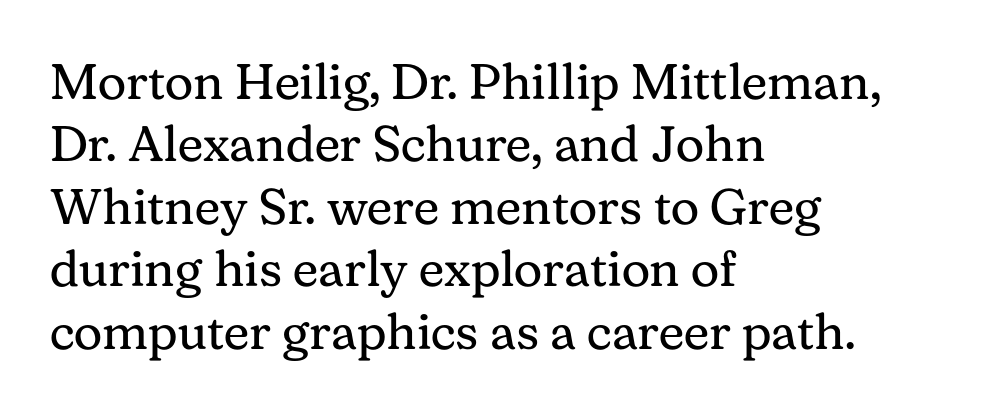
The text was rendered using a seriffed face with decorative stroke endings. The passage is arranged the way most books set body copy — flush left. Between one letter and the next there's only the usual sliver of space. Every character sits straight up, as roman type does. You could not count columns in this text — the font is proportionally spaced. The space directly below the letters is spotless.
